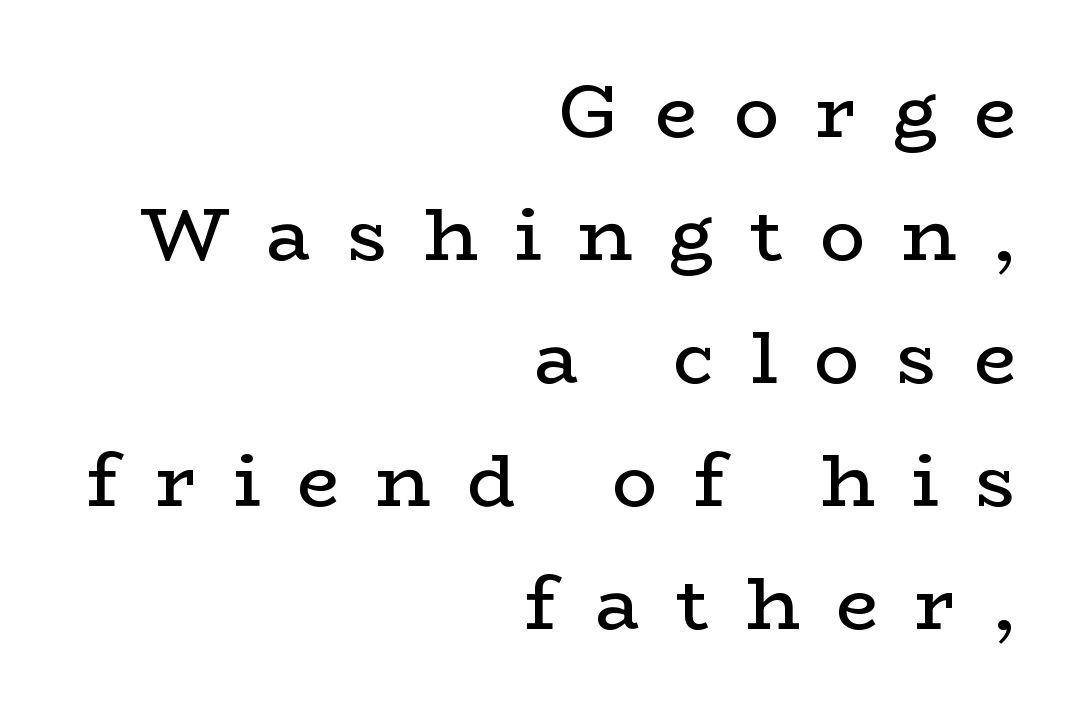
This is roman type, the default non-slanted kind. Summary of weight: not heavy and not bold. This rendering uses right alignment, leaving the left contour irregular. The string is rendered with underlining switched off.
